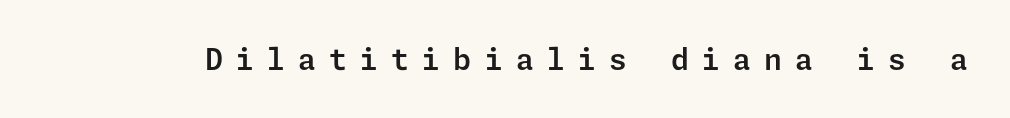
{"serif": "no", "italic": "no", "width": "normal", "stroke_contrast": "low", "x_height": "medium", "underline": "no", "letter_spacing": "wide", "letter_spacing_em": 0.45, "glyph_px": 29}
